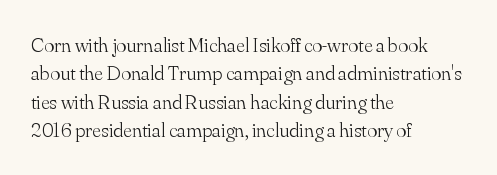
Evenly set lines give the paragraph a standard silhouette. Students, note that the glyphs here touch the page at normal intervals. In terms of posture, this sample is upright. Typeset ragged right — the left edge is the straight one.
